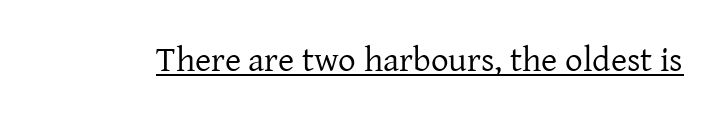
Q: Is the text bold? A: No.
Q: Is the text italic (slanted)? A: No, it is upright.
Q: Is the typeface a serif or a sans-serif typeface? A: Serif.
Q: Is the text underlined? A: Yes.
Q: Is the spacing between letters normal or unusually wide? A: Normal.
Q: Width (condensed, normal, or wide)? A: Normal.
Q: Stroke contrast? A: Low.
Q: x-height? A: Medium.
Q: Monospaced? A: No.
